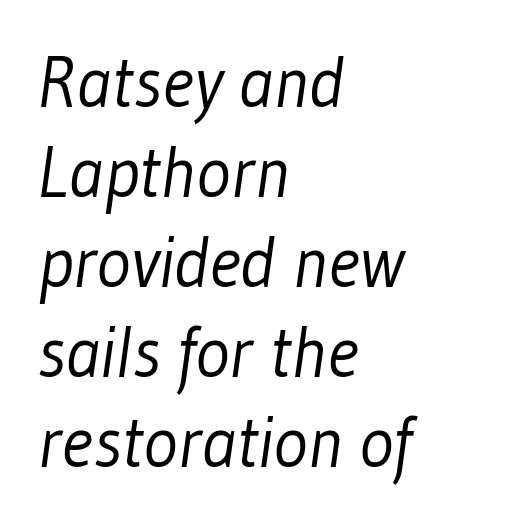
Font category for this specimen: sans-serif. The tracking reads as untouched default to a designer's eye. The lines sit at an ordinary, default distance from one another. Weight: not bold — regular or lighter. The letters advance in unequal steps, a hallmark of proportional type.
